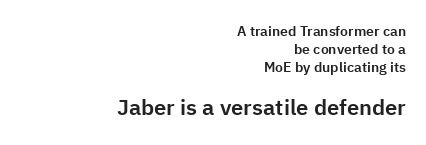
The space between consecutive lines is moderate. If you drew a line through each stem, it would be perfectly vertical. The rendering anchors every line to the right-hand side. Spacing between characters is what you'd get straight out of the box. Type size steps up from the first block to the second. Unmarked baselines from the first word to the last.
